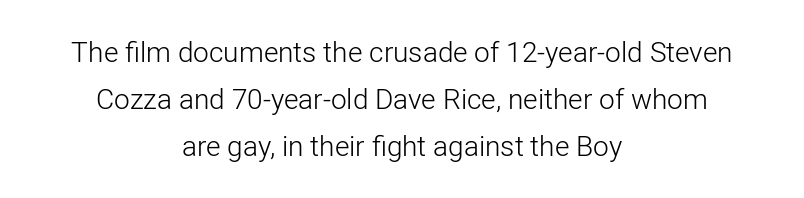
Which margin do the lines hug? Neither — every line sits in the middle. How are the letters spaced? Ordinarily, with no added tracking. Bare-footed words on every line. The block of text has a typical density, with ordinary space between rows.
